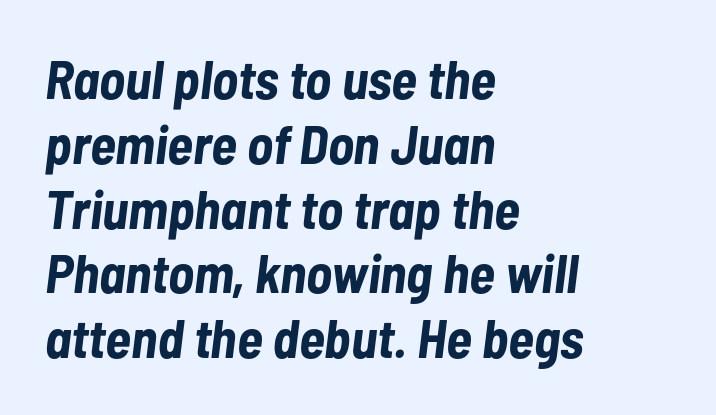
The image shows 54 px bold, condensed type, italic (leaning right); set left-aligned, line spacing 1.2x, normal letter spacing, not underlined; low stroke contrast and a medium x-height.
